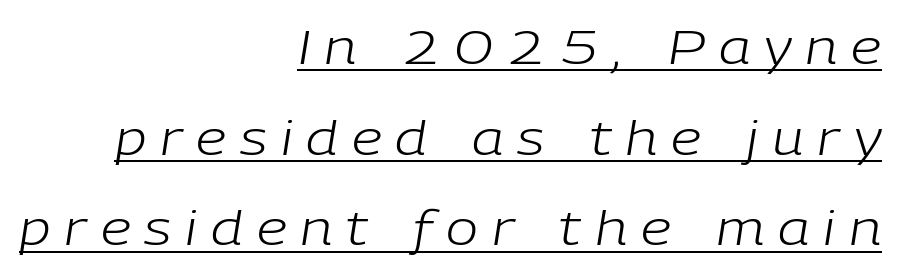
Q: Is the text bold? A: No.
Q: Is the text italic (slanted)? A: Yes, it leans right by about 9 degrees.
Q: Is the text underlined? A: Yes.
Q: How is the paragraph aligned? A: Right-aligned.
Q: Is the spacing between letters normal or unusually wide? A: Unusually wide.
Q: Width (condensed, normal, or wide)? A: Normal.
Q: Stroke contrast? A: Low.
Q: x-height? A: Medium.
Q: Monospaced? A: No.
